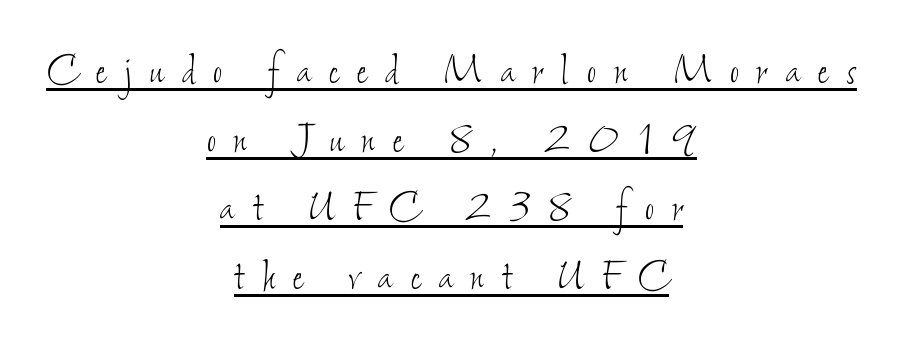
The image shows 49 px thin, condensed type; set centered, normal line spacing (1.4x), unusually wide letter spacing (+0.38 em), underlined; low stroke contrast and a small x-height.
